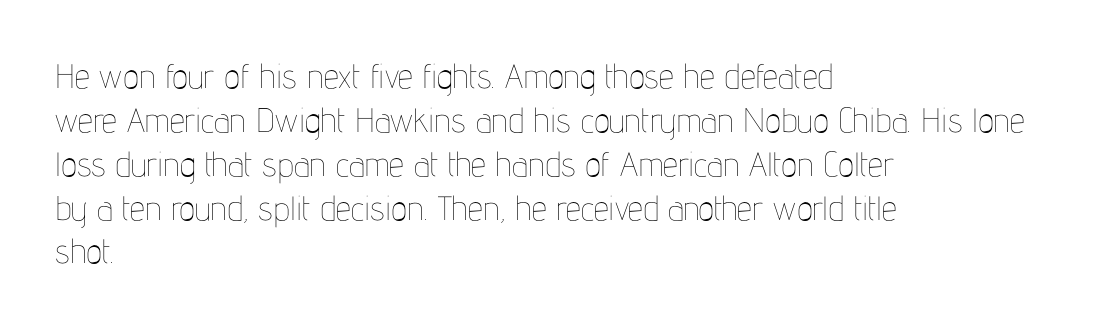
The typeface has the unassuming heft of standard copy or less. Descenders are the only things crossing below the line. Posture: straight, roman, zero tilt. Reading down the column, the eye jumps a familiar distance to each next line. Teacher's note: observe the even left margin — that is flush-left alignment. Looks like regular typesetting: each glyph gets only the width it needs.
